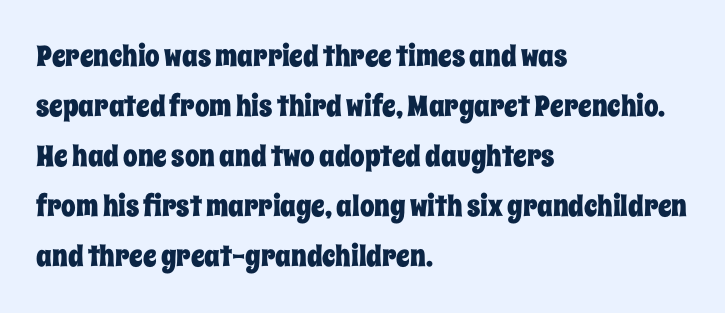
The image shows 29 px condensed type, upright; set left-aligned, line spacing 1.72x, normal letter spacing, not underlined; low stroke contrast and a large x-height.
